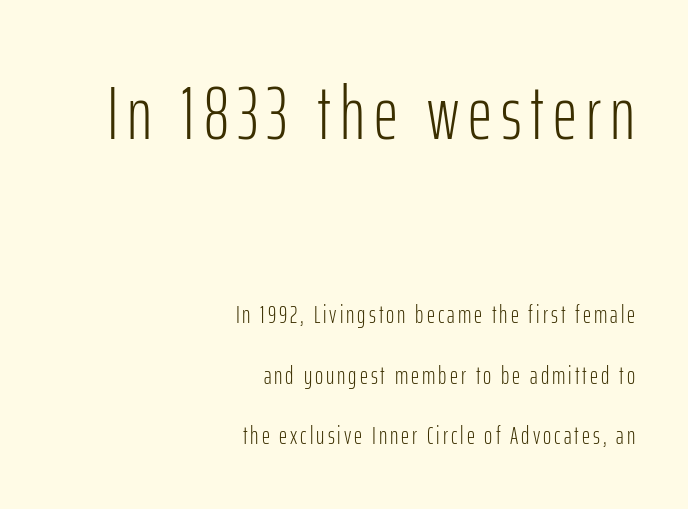
Q: Is the text bold? A: No.
Q: Is the text italic (slanted)? A: No, it is upright.
Q: Is the typeface a serif or a sans-serif typeface? A: Sans-serif.
Q: Is the text underlined? A: No.
Q: How is the paragraph aligned? A: Right-aligned.
Q: Is the spacing between lines tight, normal or loose? A: Loose.
Q: Which block of text is set in a larger size, the first (top) or the second (bottom)? A: The first (top) one.
Q: Width (condensed, normal, or wide)? A: Condensed.
Q: Stroke contrast? A: Low.
Q: x-height? A: Medium.
Q: Monospaced? A: No.
